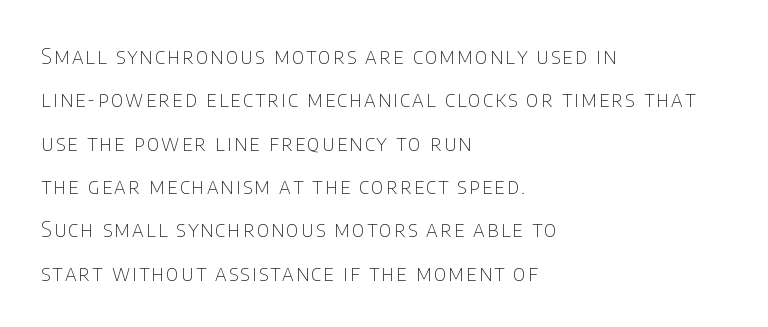
The image shows 22 px text type, upright; set left-aligned, loose line spacing (1.97x), not underlined.
